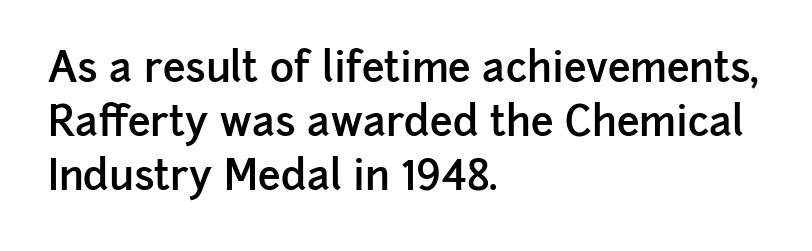
The baseline area is clear. The rendering keeps characters at their native spacing. Which margin do the lines hug? The left one — the right edge is uneven. The letters stand upright; this is a roman face.
